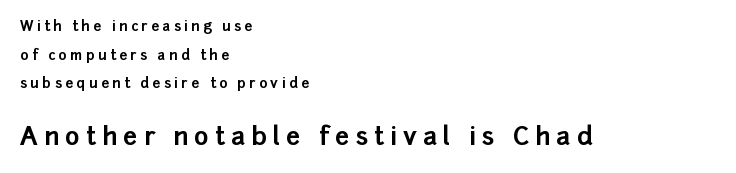
Q: Is the text bold? A: Yes.
Q: Is the text italic (slanted)? A: No, it is upright.
Q: Is the text underlined? A: No.
Q: How is the paragraph aligned? A: Left-aligned.
Q: Is the spacing between letters normal or unusually wide? A: Unusually wide.
Q: Is the spacing between lines tight, normal or loose? A: Loose.
Q: Which block of text is set in a larger size, the first (top) or the second (bottom)? A: The second (bottom) one.
